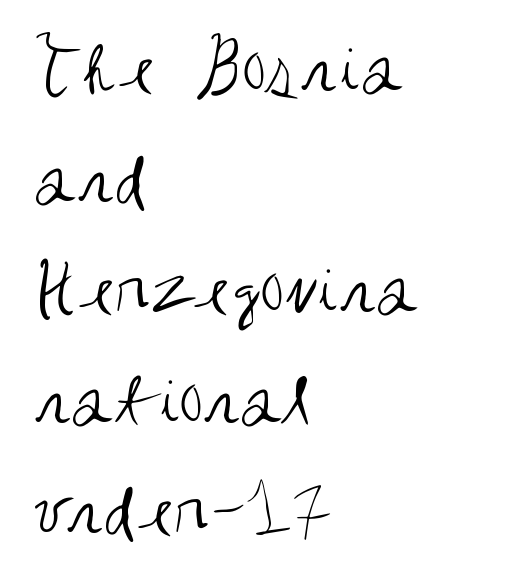
The image shows 79 px regular-weight, condensed sans-serif type; set left-aligned, normal line spacing (1.4x), normal letter spacing, not underlined; medium stroke contrast and a large x-height.
